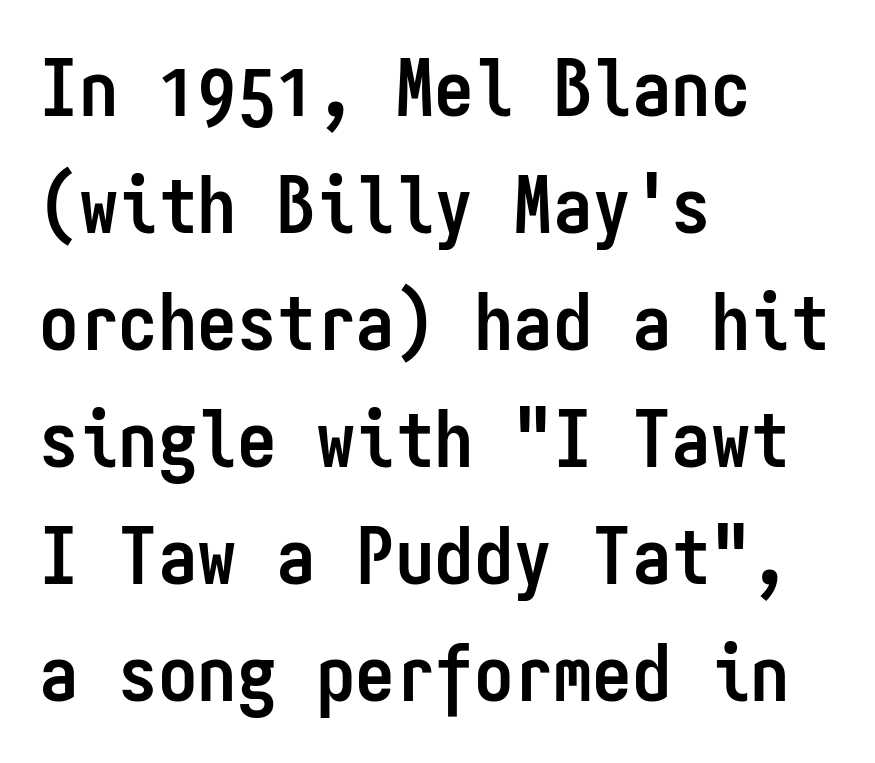
Q: Is the text bold? A: Yes.
Q: Is the text italic (slanted)? A: No, it is upright.
Q: Is the typeface a serif or a sans-serif typeface? A: Sans-serif.
Q: Is the text underlined? A: No.
Q: How is the paragraph aligned? A: Left-aligned.
Q: Is the spacing between letters normal or unusually wide? A: Normal.
Q: Is the spacing between lines tight, normal or loose? A: Normal.
Q: Width (condensed, normal, or wide)? A: Condensed.
Q: Stroke contrast? A: Low.
Q: x-height? A: Medium.
Q: Monospaced? A: Yes.
